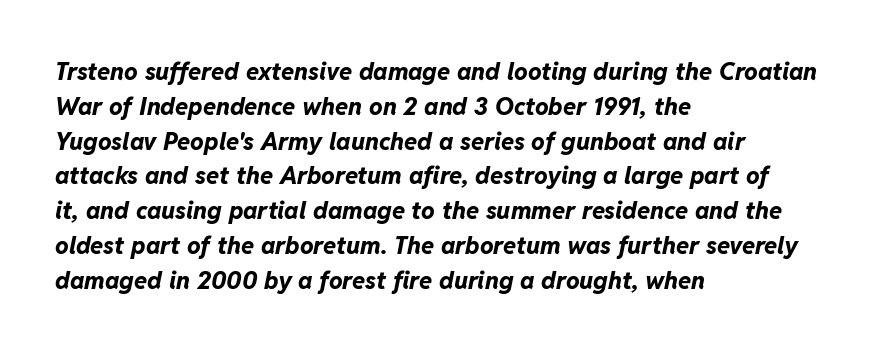
The image shows 24 px bold type, italic (leaning right); set left-aligned, normal line spacing (1.45x), normal letter spacing, not underlined.
